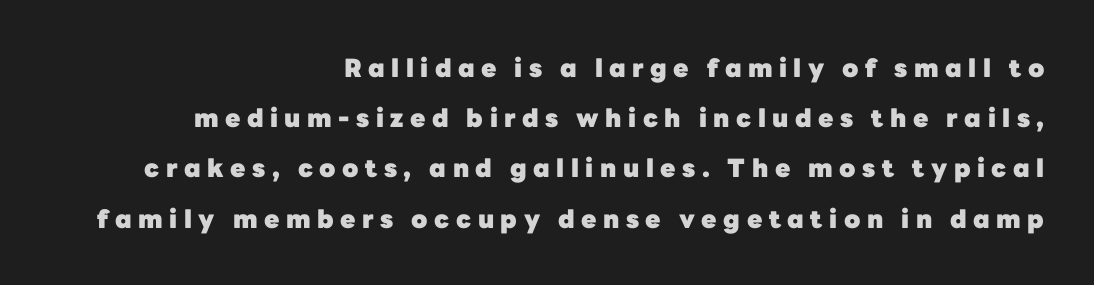
{"italic": "no", "bold": "yes", "underline": "no", "align": "right", "line_spacing": "loose", "line_spacing_ratio": 2.01, "letter_spacing": "wide", "letter_spacing_em": 0.26, "glyph_px": 25}
